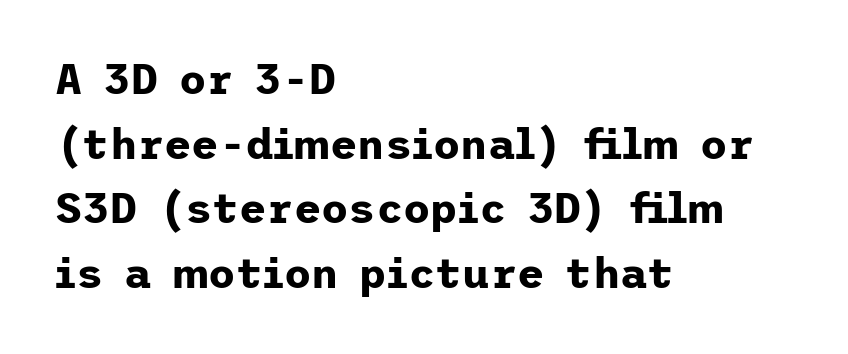
This is the regular roman posture of the typeface. Baseline-to-baseline distance is the conventional proportion of letter height. Left-aligned paragraph, ragged on the right. Descenders are the only things crossing below the line.
